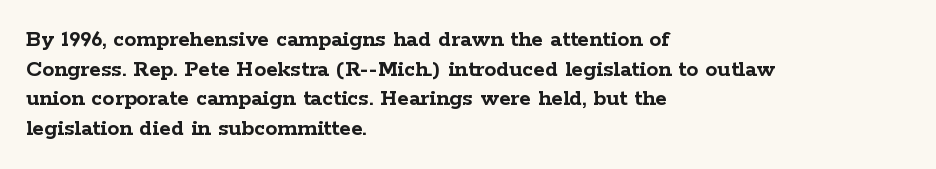
{"italic": "no", "bold": "yes", "underline": "no", "align": "left", "line_spacing_ratio": 1.23, "letter_spacing": "normal", "letter_spacing_em": 0.0, "glyph_px": 24}
